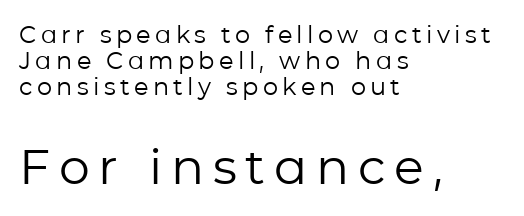
The image shows 49 px regular-weight sans-serif type, upright; set left-aligned, tight line spacing (1.08x), not underlined; the second (bottom) block is 2.04x larger; low stroke contrast and a medium x-height.
